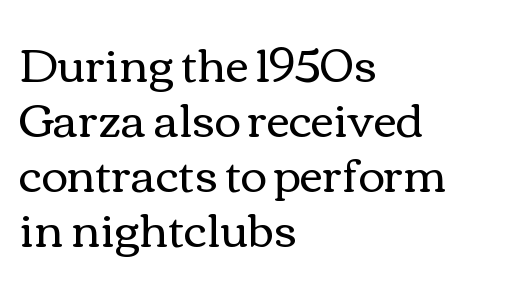
Q: Is the text bold? A: No.
Q: Is the text italic (slanted)? A: No, it is upright.
Q: Is the text underlined? A: No.
Q: How is the paragraph aligned? A: Left-aligned.
Q: Is the spacing between letters normal or unusually wide? A: Normal.
Q: Width (condensed, normal, or wide)? A: Wide.
Q: x-height? A: Medium.
Q: Monospaced? A: No.
